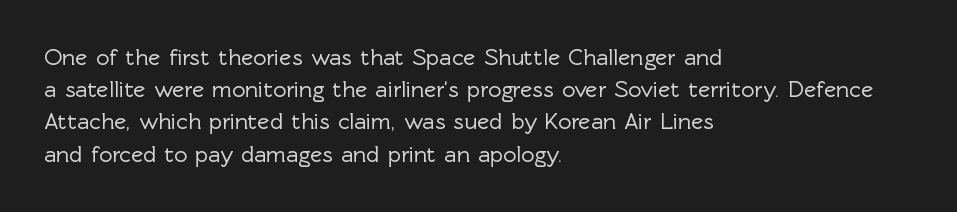
Q: Is the text italic (slanted)? A: No, it is upright.
Q: Is the text underlined? A: No.
Q: How is the paragraph aligned? A: Left-aligned.
Q: Is the spacing between letters normal or unusually wide? A: Normal.
Q: Is the spacing between lines tight, normal or loose? A: Normal.
